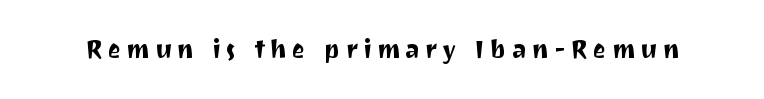
{"italic": "no", "underline": "no", "letter_spacing": "wide", "letter_spacing_em": 0.21, "glyph_px": 25}
